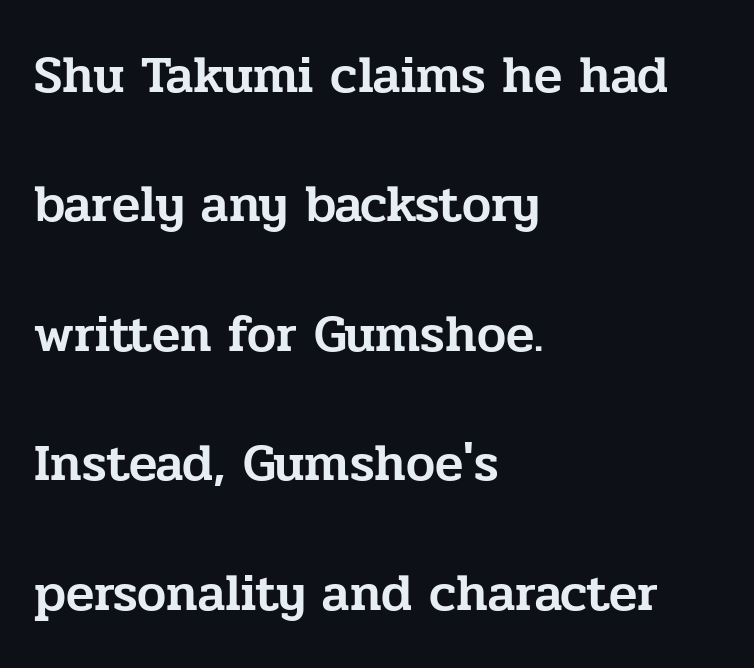
{"serif": "yes", "italic": "no", "width": "normal", "stroke_contrast": "low", "x_height": "medium", "monospaced": "no", "underline": "no", "align": "left", "line_spacing": "loose", "line_spacing_ratio": 2.49, "letter_spacing": "normal", "letter_spacing_em": 0.0, "glyph_px": 52}
